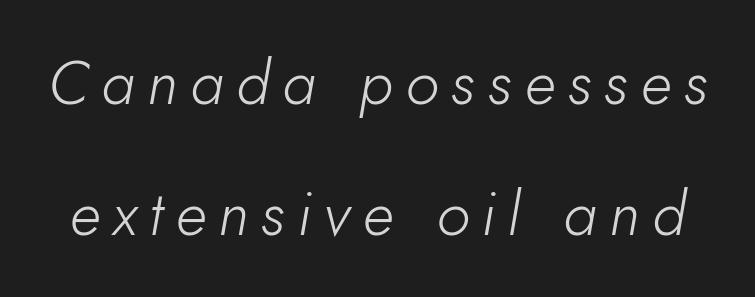
Character widths vary here, with narrow letters taking less room than wide ones. No word sits above an underline. Rows of type keep a wide berth in the vertical direction. The axis of the letterforms is tilted away from vertical. This is not heavy type; no bold has been used.
